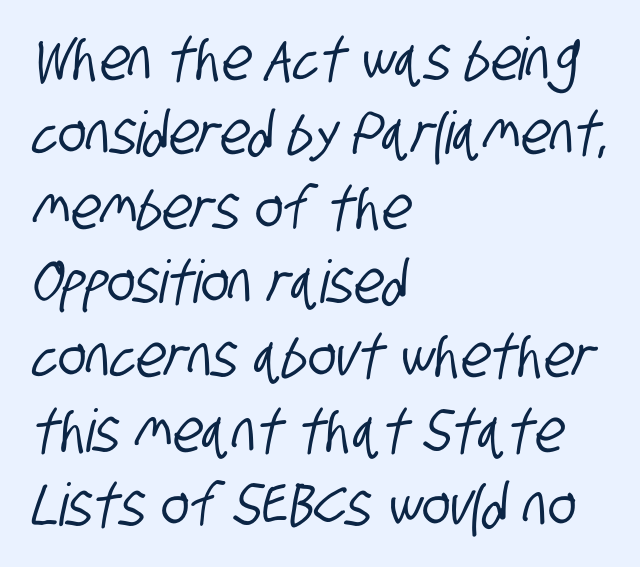
The image shows 59 px condensed sans-serif type; set left-aligned, normal line spacing (1.26x), normal letter spacing, not underlined; low stroke contrast and a large x-height.
